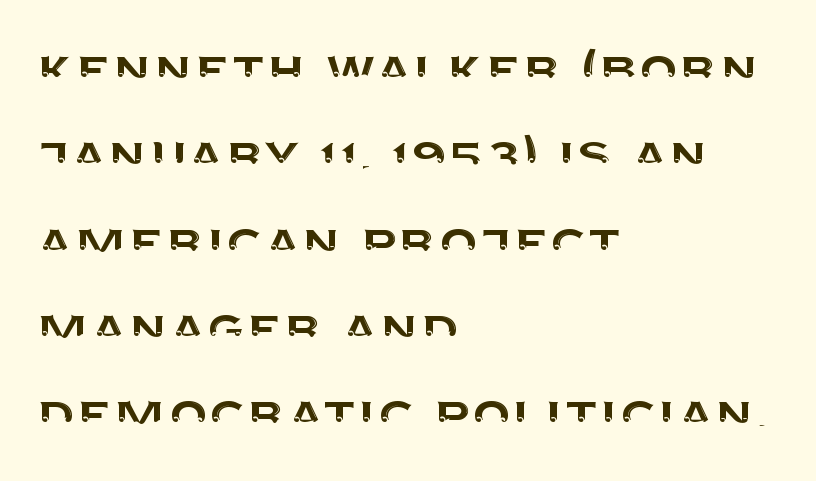
The image shows 63 px sans-serif type, upright; set left-aligned, normal line spacing (1.37x), normal letter spacing, not underlined; medium stroke contrast and a large x-height.
